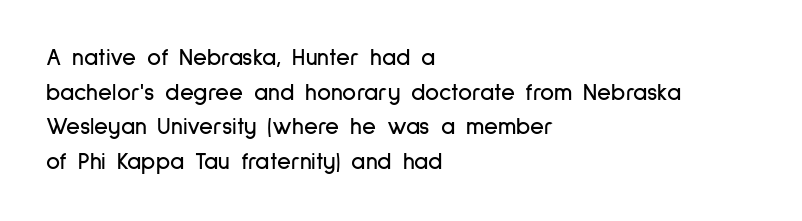
The image shows 24 px text type, upright; set left-aligned, normal line spacing (1.44x), normal letter spacing, not underlined.
